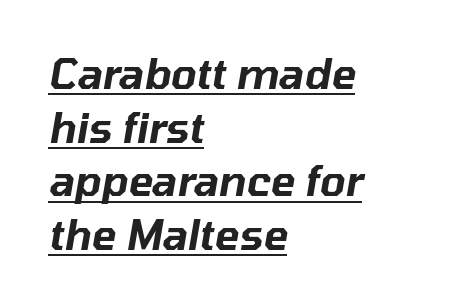
Q: Is the text italic (slanted)? A: Yes, it leans right by about 10 degrees.
Q: Is the text underlined? A: Yes.
Q: How is the paragraph aligned? A: Left-aligned.
Q: Is the spacing between letters normal or unusually wide? A: Normal.
Q: Is the spacing between lines tight, normal or loose? A: Normal.
Q: Width (condensed, normal, or wide)? A: Normal.
Q: Stroke contrast? A: Low.
Q: x-height? A: Medium.
Q: Monospaced? A: No.
